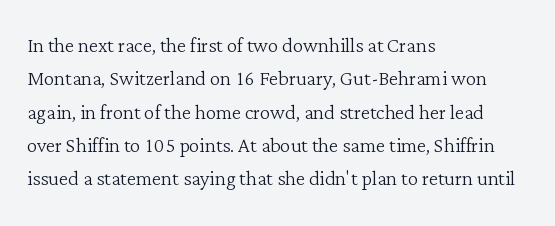
Q: Is the text bold? A: No.
Q: Is the text italic (slanted)? A: No, it is upright.
Q: Is the text underlined? A: No.
Q: How is the paragraph aligned? A: Left-aligned.
Q: Is the spacing between letters normal or unusually wide? A: Normal.
Q: Is the spacing between lines tight, normal or loose? A: Normal.
